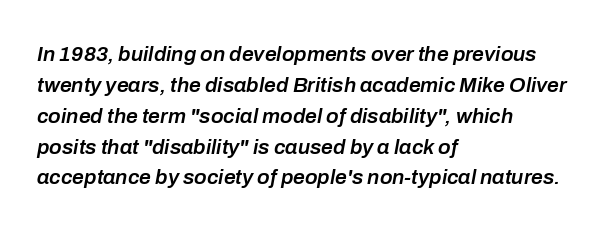
Unmarked baselines from the first word to the last. In terms of letterspacing, this is plain default setting. In terms of posture, this sample is oblique. Interline gaps are of average width in this sample. All the whitespace from short lines collects on the right. Heft: intermediate — a semibold.
